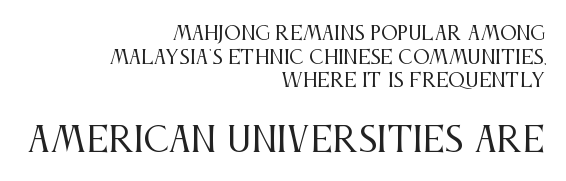
The image shows 34 px regular-weight, condensed serif type, upright; set right-aligned, normal line spacing (1.25x), normal letter spacing, not underlined; the second (bottom) block is 1.79x larger; medium stroke contrast and a large x-height.
